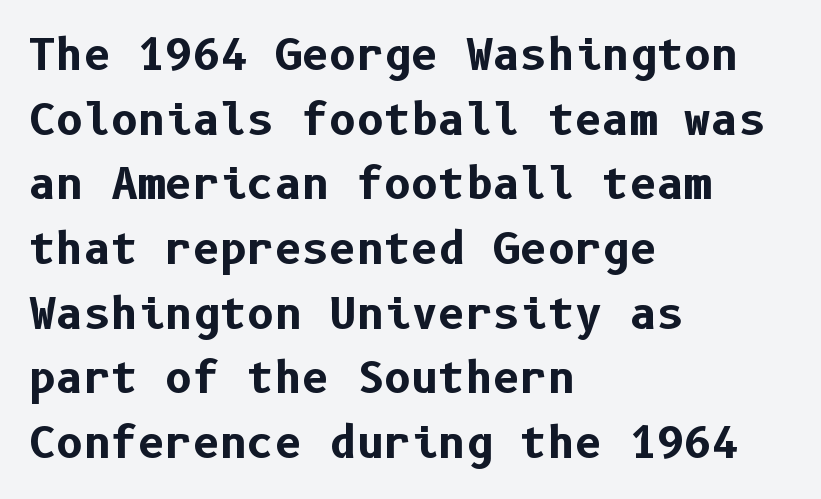
Q: Is the text bold? A: Yes.
Q: Is the text italic (slanted)? A: No, it is upright.
Q: Is the typeface a serif or a sans-serif typeface? A: Sans-serif.
Q: Is the text underlined? A: No.
Q: How is the paragraph aligned? A: Left-aligned.
Q: Is the spacing between letters normal or unusually wide? A: Normal.
Q: Is the spacing between lines tight, normal or loose? A: Normal.
Q: Width (condensed, normal, or wide)? A: Normal.
Q: Stroke contrast? A: Low.
Q: x-height? A: Medium.
